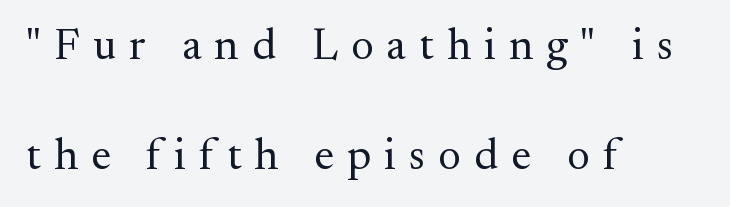
{"serif": "yes", "italic": "no", "bold": "no", "weight": "regular", "width": "normal", "stroke_contrast": "medium", "x_height": "small", "monospaced": "no", "underline": "no", "align": "left", "line_spacing": "loose", "line_spacing_ratio": 2.49, "letter_spacing": "wide", "letter_spacing_em": 0.3, "glyph_px": 44}
